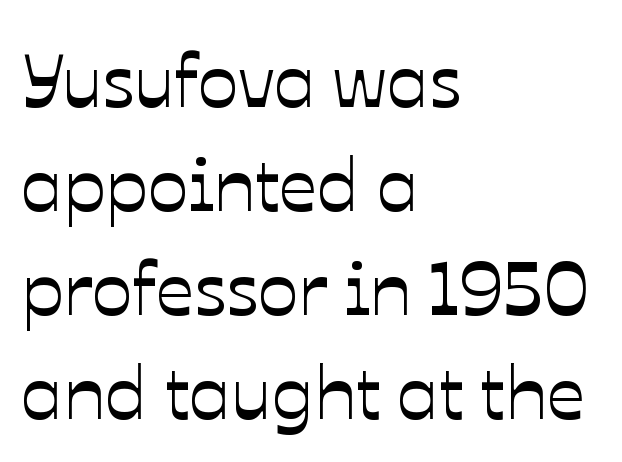
{"italic": "no", "width": "normal", "stroke_contrast": "low", "x_height": "medium", "monospaced": "no", "underline": "no", "align": "left", "line_spacing": "normal", "line_spacing_ratio": 1.37, "letter_spacing": "normal", "letter_spacing_em": 0.0, "glyph_px": 76}
